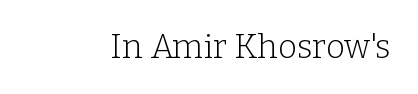
The image shows 33 px light serif type, upright; set normal letter spacing, not underlined; low stroke contrast and a medium x-height.
